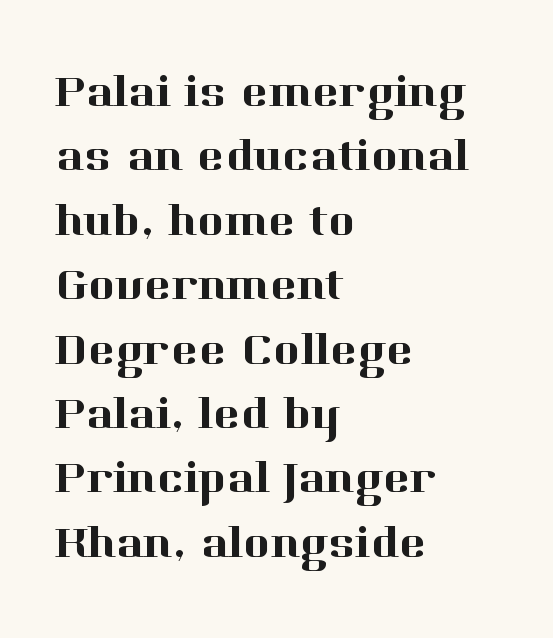
Q: Is the text italic (slanted)? A: No, it is upright.
Q: Is the typeface a serif or a sans-serif typeface? A: Serif.
Q: Is the text underlined? A: No.
Q: How is the paragraph aligned? A: Left-aligned.
Q: Is the spacing between letters normal or unusually wide? A: Normal.
Q: Is the spacing between lines tight, normal or loose? A: Normal.
Q: Width (condensed, normal, or wide)? A: Normal.
Q: Stroke contrast? A: High.
Q: x-height? A: Medium.
Q: Monospaced? A: No.
